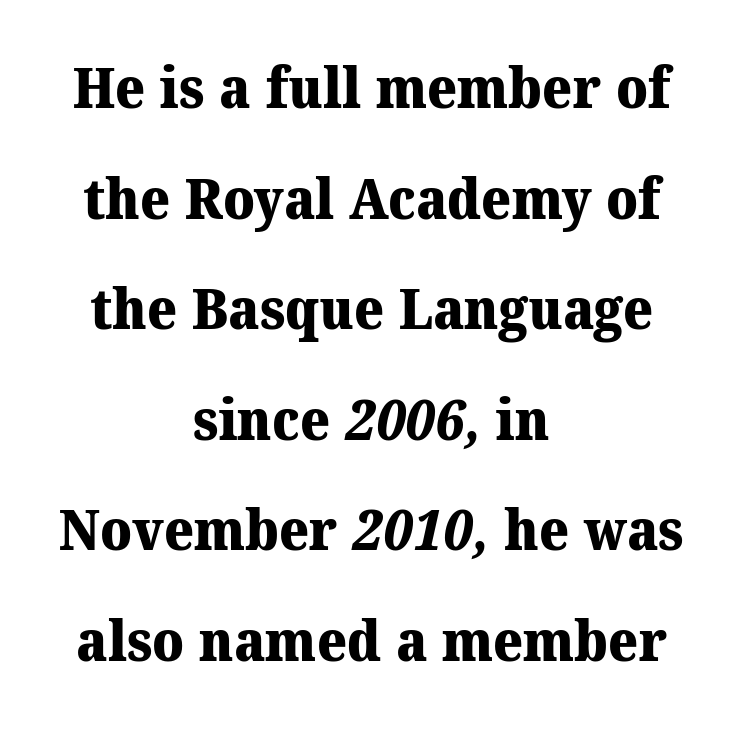
The image shows 57 px heavy serif type; set centered, loose line spacing (1.94x), normal letter spacing, not underlined; medium stroke contrast and a medium x-height.
